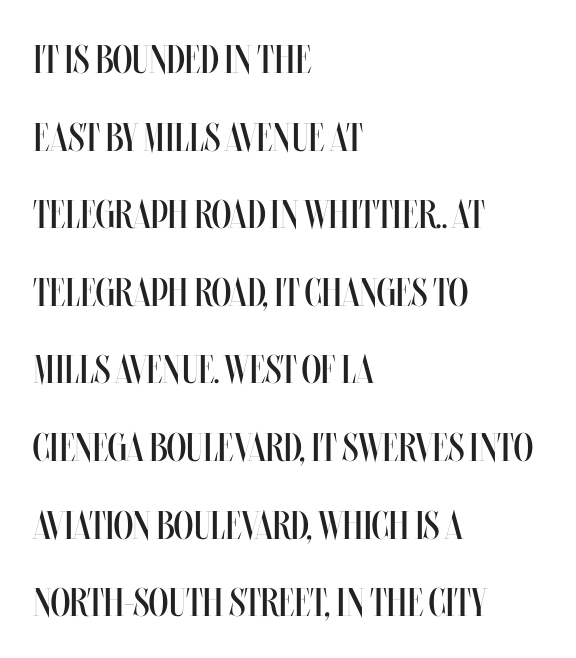
The image shows 40 px regular-weight, condensed type, upright; set left-aligned, loose line spacing (1.94x), normal letter spacing, not underlined; medium stroke contrast and a large x-height.
